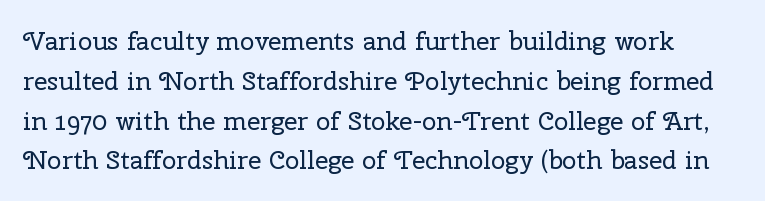
The image shows 26 px text type, upright; set normal line spacing (1.53x), normal letter spacing, not underlined.
